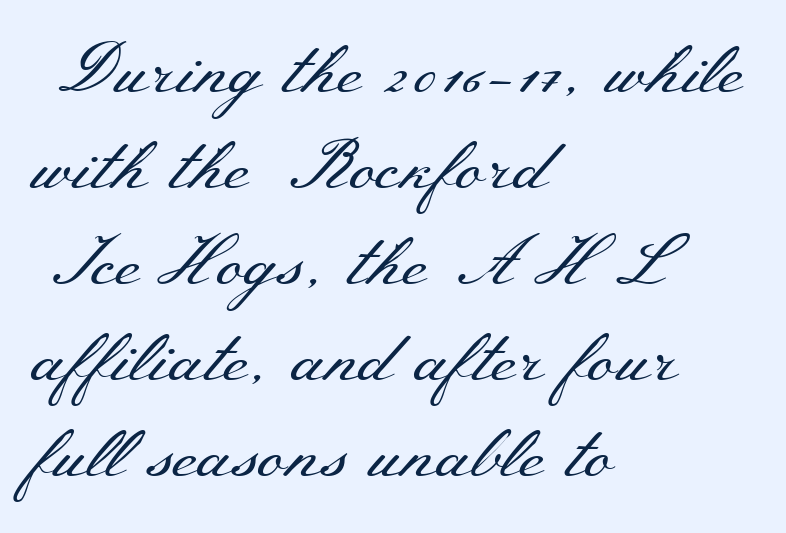
Nobody touched the tracking dial on this one. These lines stack with their left ends in a neat column. This sample has the flowing, uneven cadence of proportional lettering. Caption: face not bold, strokes unweighted. Quick note: underline off. The leading is moderate, giving the passage an even texture.
